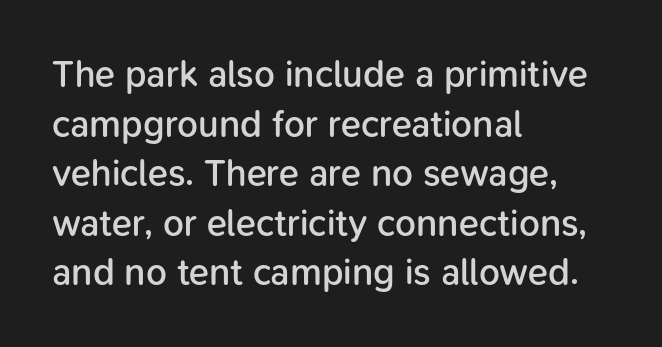
{"serif": "no", "italic": "no", "bold": "semi", "weight": "semibold", "width": "normal", "stroke_contrast": "low", "x_height": "medium", "monospaced": "no", "underline": "no", "align": "left", "line_spacing": "normal", "line_spacing_ratio": 1.34, "letter_spacing": "normal", "letter_spacing_em": 0.0, "glyph_px": 37}
